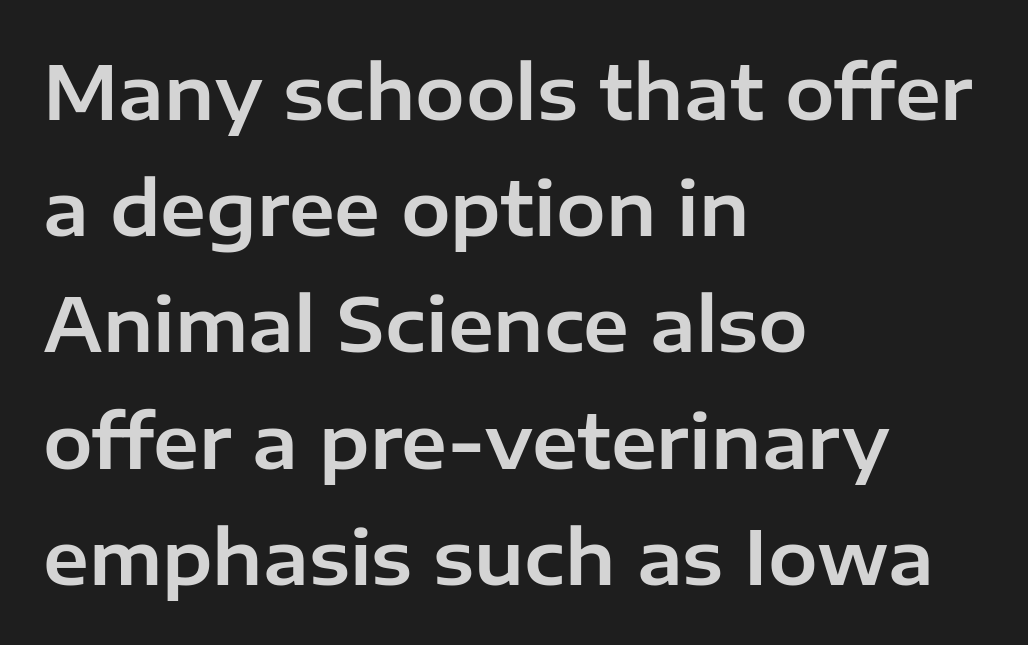
{"serif": "no", "italic": "no", "width": "normal", "stroke_contrast": "low", "x_height": "medium", "monospaced": "no", "underline": "no", "align": "left", "line_spacing": "normal", "line_spacing_ratio": 1.57, "letter_spacing": "normal", "letter_spacing_em": 0.0, "glyph_px": 74}
